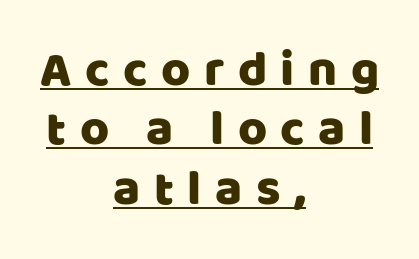
The image shows 50 px sans-serif type, upright; set centered, line spacing 1.19x, unusually wide letter spacing (+0.27 em), underlined; low stroke contrast and a large x-height.
